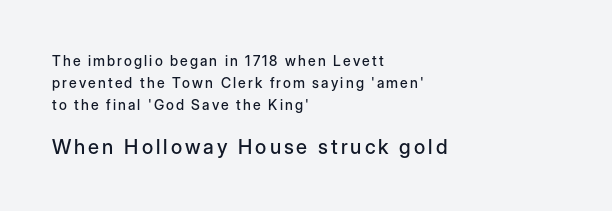
{"italic": "no", "underline": "no", "align": "left", "line_spacing": "normal", "line_spacing_ratio": 1.56, "larger_block": "second", "size_ratio": 1.43, "glyph_px": 20}
